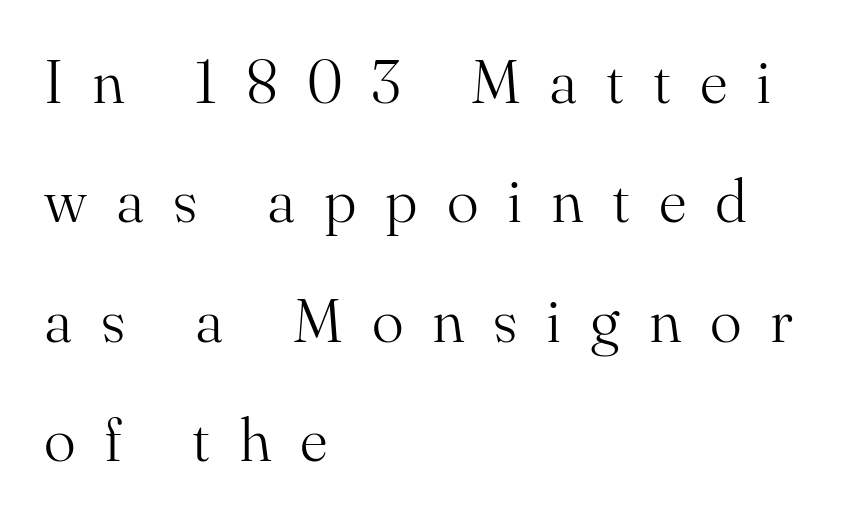
{"serif": "yes", "italic": "no", "bold": "no", "weight": "light", "width": "normal", "stroke_contrast": "medium", "x_height": "small", "monospaced": "no", "underline": "no", "align": "left", "line_spacing": "loose", "line_spacing_ratio": 1.99, "letter_spacing": "wide", "letter_spacing_em": 0.48, "glyph_px": 60}
